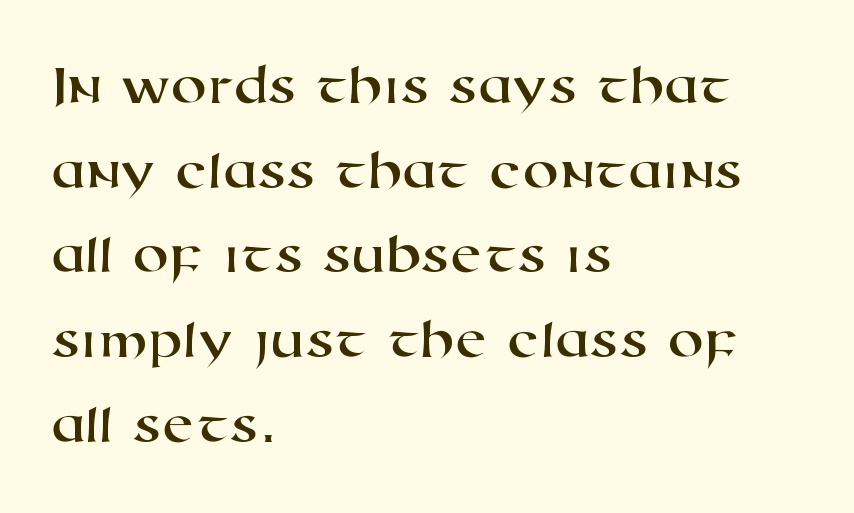
Q: Is the typeface a serif or a sans-serif typeface? A: Sans-serif.
Q: Is the text underlined? A: No.
Q: How is the paragraph aligned? A: Left-aligned.
Q: Is the spacing between letters normal or unusually wide? A: Normal.
Q: Is the spacing between lines tight, normal or loose? A: Normal.
Q: Width (condensed, normal, or wide)? A: Wide.
Q: Stroke contrast? A: High.
Q: x-height? A: Medium.
Q: Monospaced? A: No.
